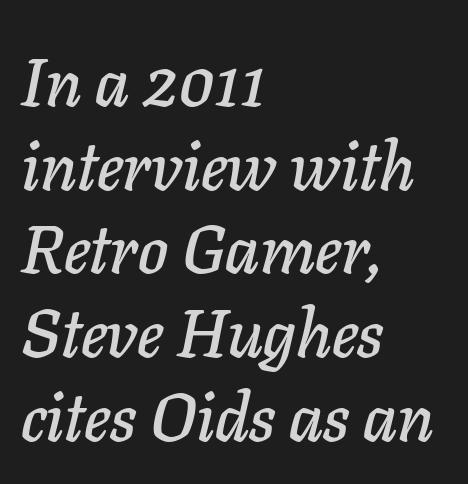
Q: Is the text italic (slanted)? A: Yes, it leans right by about 11 degrees.
Q: Is the text underlined? A: No.
Q: How is the paragraph aligned? A: Left-aligned.
Q: Is the spacing between letters normal or unusually wide? A: Normal.
Q: Width (condensed, normal, or wide)? A: Normal.
Q: Stroke contrast? A: Low.
Q: x-height? A: Medium.
Q: Monospaced? A: No.
